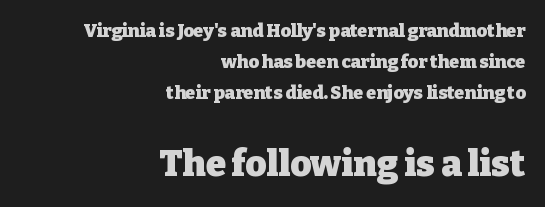
Q: Is the text bold? A: Yes.
Q: Is the text italic (slanted)? A: No, it is upright.
Q: Is the typeface a serif or a sans-serif typeface? A: Serif.
Q: Is the text underlined? A: No.
Q: How is the paragraph aligned? A: Right-aligned.
Q: Is the spacing between letters normal or unusually wide? A: Normal.
Q: Which block of text is set in a larger size, the first (top) or the second (bottom)? A: The second (bottom) one.
Q: Width (condensed, normal, or wide)? A: Normal.
Q: Stroke contrast? A: Low.
Q: x-height? A: Medium.
Q: Monospaced? A: No.
